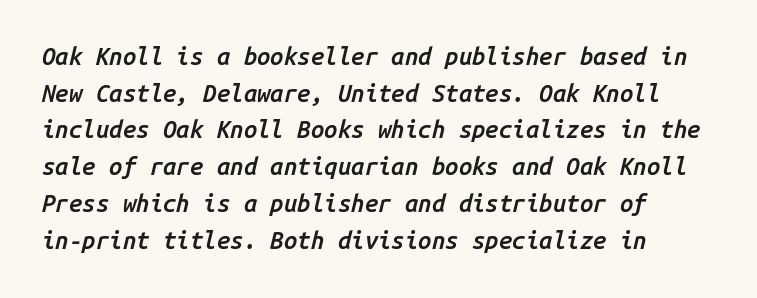
A typesetter would mark this as italic. This sample keeps an unexceptional amount of space between lines. Words appear dense and cohesive because spacing is normal. Every letter is mildly thick-stroked: semibold rather than bold.
